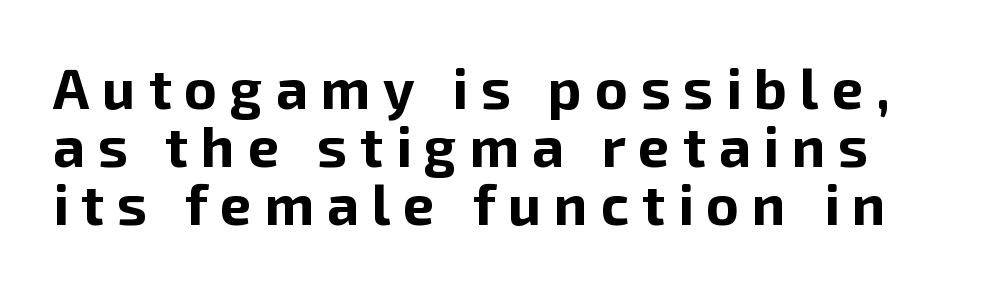
Students, note that the glyphs here are deliberately spaced far apart. A typesetter would call this proportional, since set widths differ per character. Baseline-to-baseline distance is barely more than the letter height. The passage shown is not underscored anywhere. Font category for this specimen: sans-serif.
